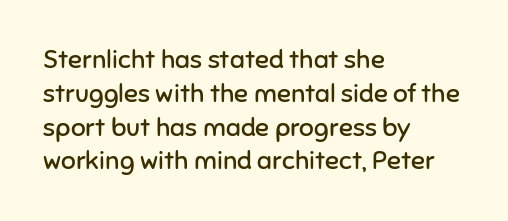
The image shows 26 px text type, upright; set left-aligned, normal line spacing (1.3x), normal letter spacing, not underlined.
